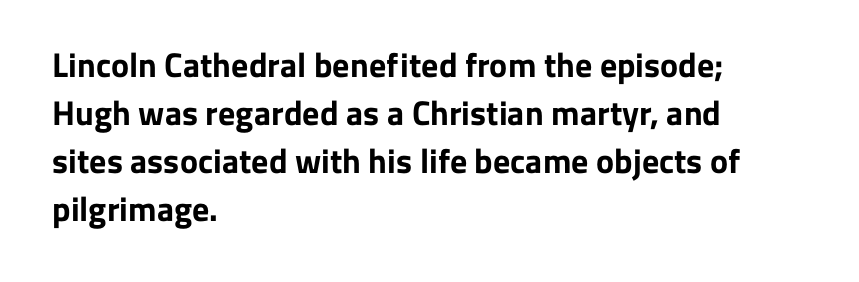
Q: Is the text bold? A: Yes.
Q: Is the text italic (slanted)? A: No, it is upright.
Q: Is the typeface a serif or a sans-serif typeface? A: Sans-serif.
Q: Is the text underlined? A: No.
Q: How is the paragraph aligned? A: Left-aligned.
Q: Is the spacing between letters normal or unusually wide? A: Normal.
Q: Is the spacing between lines tight, normal or loose? A: Normal.
Q: Width (condensed, normal, or wide)? A: Normal.
Q: Stroke contrast? A: Low.
Q: x-height? A: Medium.
Q: Monospaced? A: No.
